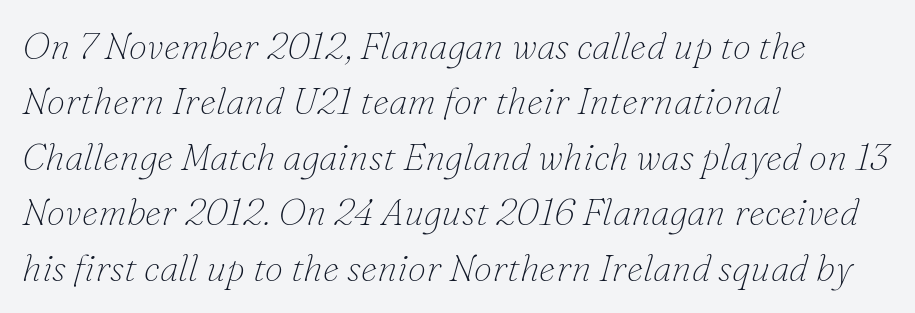
These lines are set flush left with a ragged right edge. The face used here has a pronounced slope to its letters. Compared with typical paragraphs, the rows here are spaced about the same. Short note: letters normally spaced. Does the type have serifs? Yes, each stem ends in a small foot.
